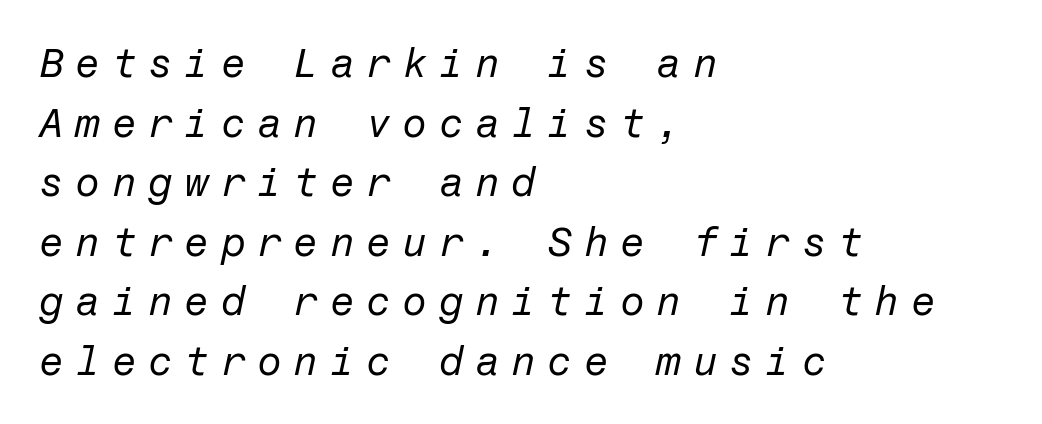
The image shows 40 px regular-weight type, italic (leaning right); set left-aligned, normal line spacing (1.49x), unusually wide letter spacing (+0.29 em), not underlined; low stroke contrast and a medium x-height.
